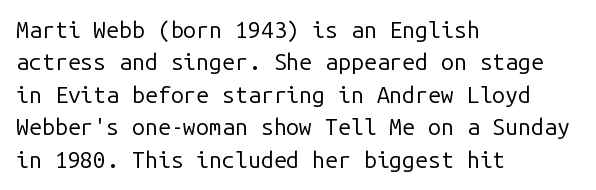
{"italic": "no", "bold": "no", "underline": "no", "align": "left", "line_spacing": "normal", "line_spacing_ratio": 1.41, "letter_spacing": "normal", "letter_spacing_em": 0.0, "glyph_px": 23}
